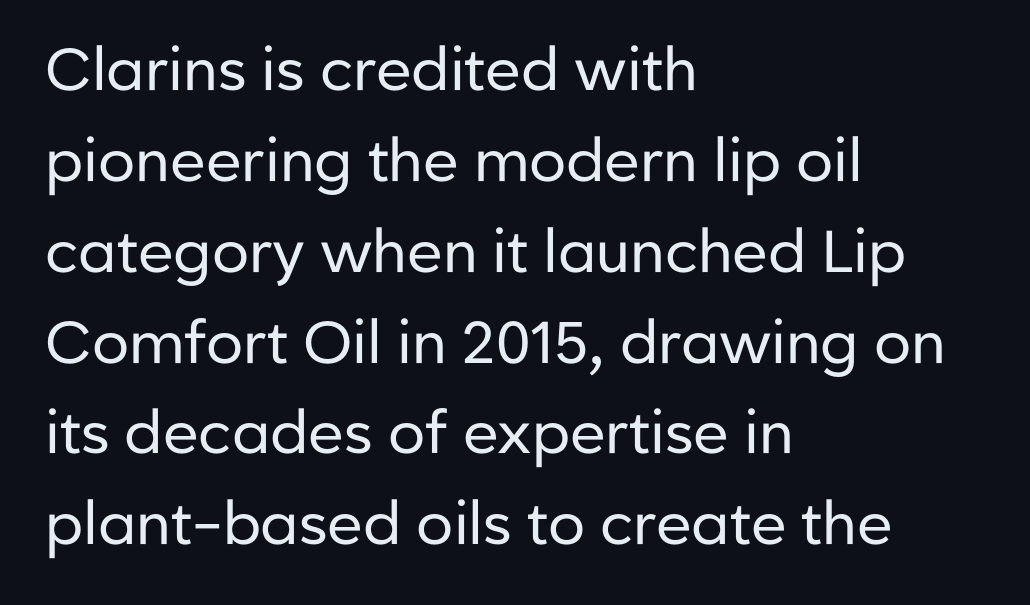
{"serif": "no", "italic": "no", "bold": "no", "weight": "regular", "width": "normal", "stroke_contrast": "low", "x_height": "medium", "monospaced": "no", "underline": "no", "align": "left", "line_spacing": "normal", "line_spacing_ratio": 1.54, "letter_spacing": "normal", "letter_spacing_em": 0.0, "glyph_px": 59}
